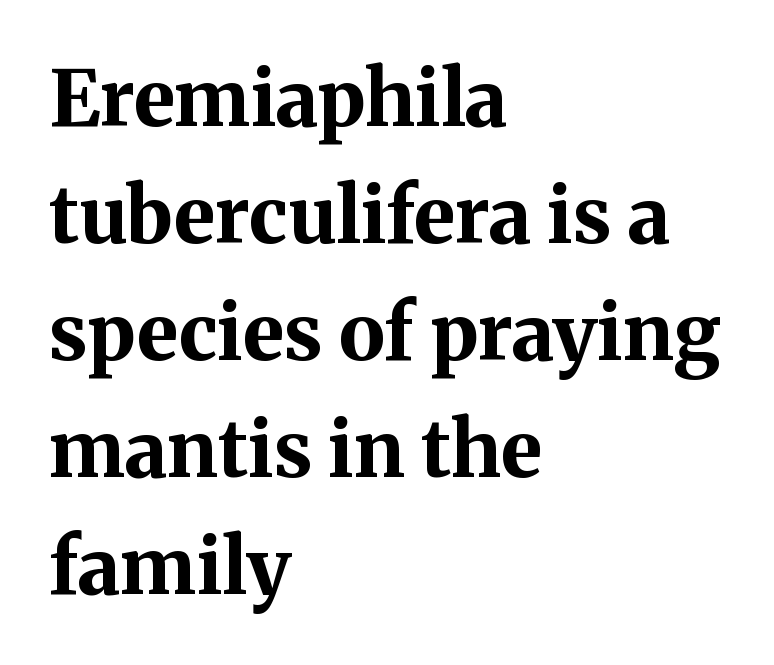
The image shows 78 px bold serif type, upright; set left-aligned, normal line spacing (1.5x), normal letter spacing, not underlined; medium stroke contrast and a medium x-height.
